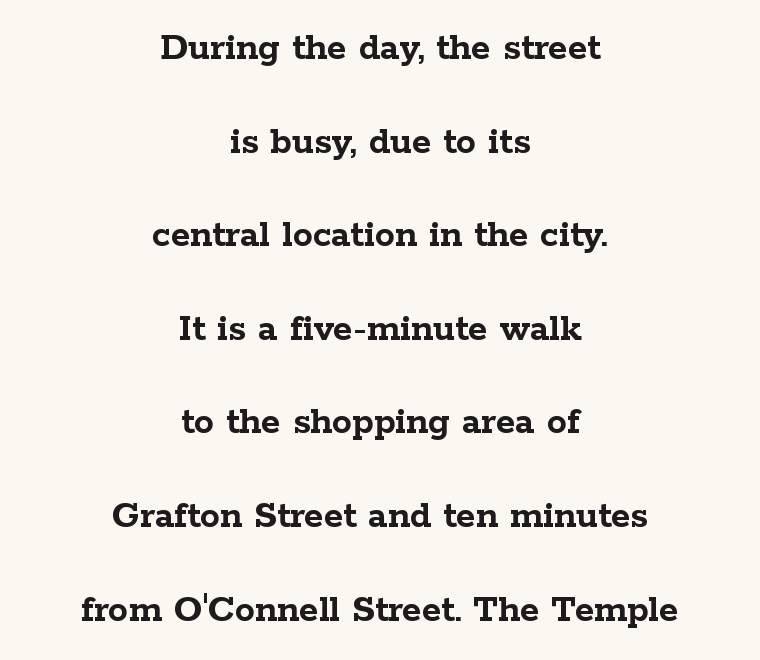
Q: Is the text bold? A: Yes.
Q: Is the text italic (slanted)? A: No, it is upright.
Q: Is the typeface a serif or a sans-serif typeface? A: Serif.
Q: Is the text underlined? A: No.
Q: How is the paragraph aligned? A: Centered.
Q: Is the spacing between letters normal or unusually wide? A: Normal.
Q: Is the spacing between lines tight, normal or loose? A: Loose.
Q: Width (condensed, normal, or wide)? A: Wide.
Q: Stroke contrast? A: Low.
Q: x-height? A: Medium.
Q: Monospaced? A: No.
